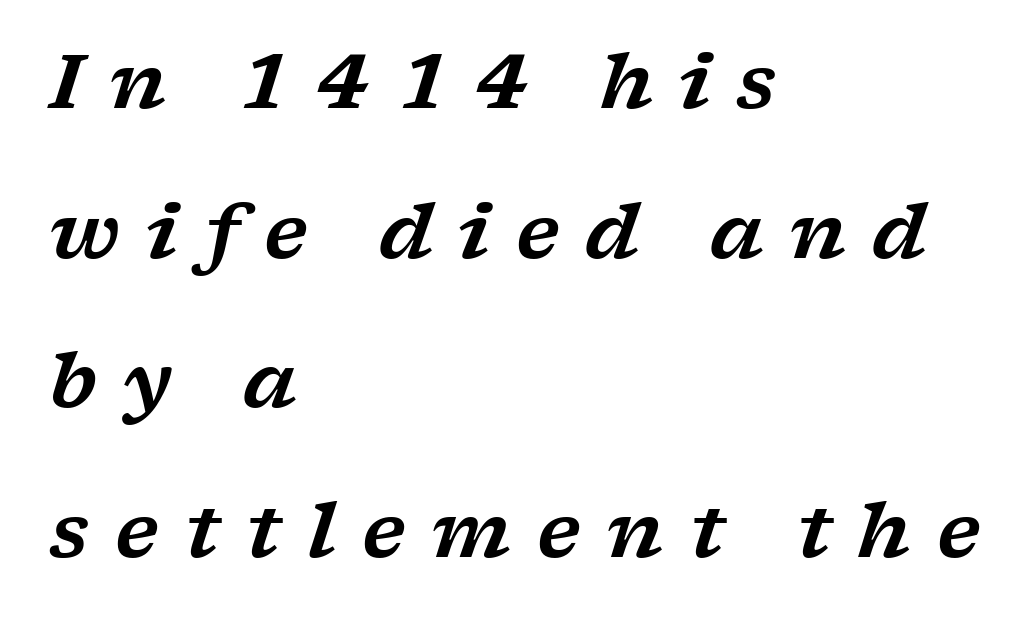
Q: Is the text italic (slanted)? A: Yes, it leans right by about 17 degrees.
Q: Is the typeface a serif or a sans-serif typeface? A: Serif.
Q: Is the text underlined? A: No.
Q: How is the paragraph aligned? A: Left-aligned.
Q: Is the spacing between letters normal or unusually wide? A: Unusually wide.
Q: Is the spacing between lines tight, normal or loose? A: Loose.
Q: Width (condensed, normal, or wide)? A: Wide.
Q: Stroke contrast? A: Low.
Q: x-height? A: Medium.
Q: Monospaced? A: No.
